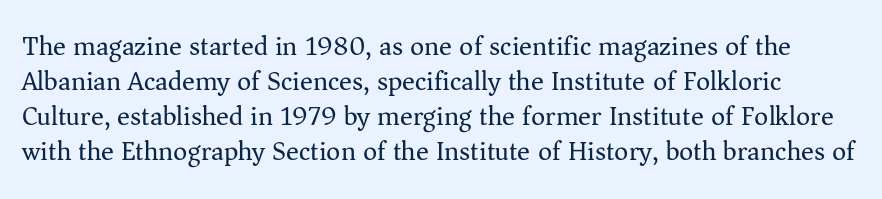
The words here are not underlined. Honestly, the letter spacing is just normal — you wouldn't notice it. Posture: straight, roman, zero tilt. Reading down the column, the eye jumps a familiar distance to each next line.
